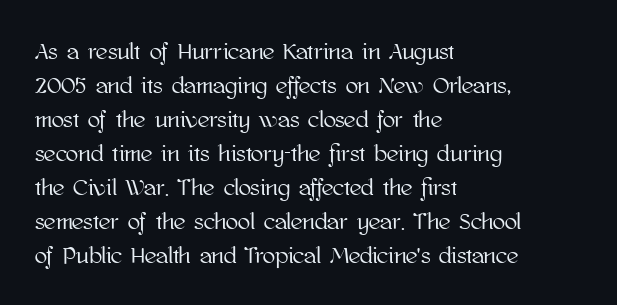
Q: Is the text italic (slanted)? A: No, it is upright.
Q: Is the text underlined? A: No.
Q: How is the paragraph aligned? A: Left-aligned.
Q: Is the spacing between letters normal or unusually wide? A: Normal.
Q: Is the spacing between lines tight, normal or loose? A: Normal.
